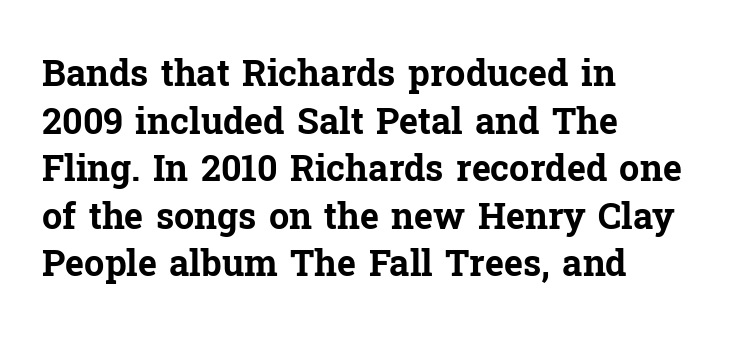
{"serif": "yes", "italic": "no", "bold": "yes", "weight": "bold", "width": "normal", "stroke_contrast": "low", "x_height": "medium", "monospaced": "no", "underline": "no", "align": "left", "line_spacing": "normal", "line_spacing_ratio": 1.32, "letter_spacing": "normal", "letter_spacing_em": 0.0, "glyph_px": 36}
